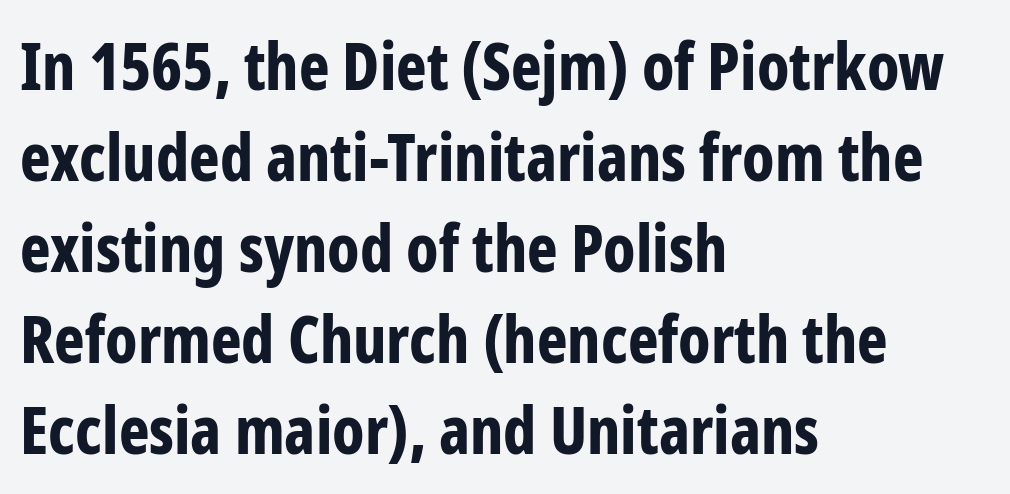
The image shows 65 px bold, condensed sans-serif type, upright; set left-aligned, normal line spacing (1.4x), normal letter spacing, not underlined; low stroke contrast and a medium x-height.
